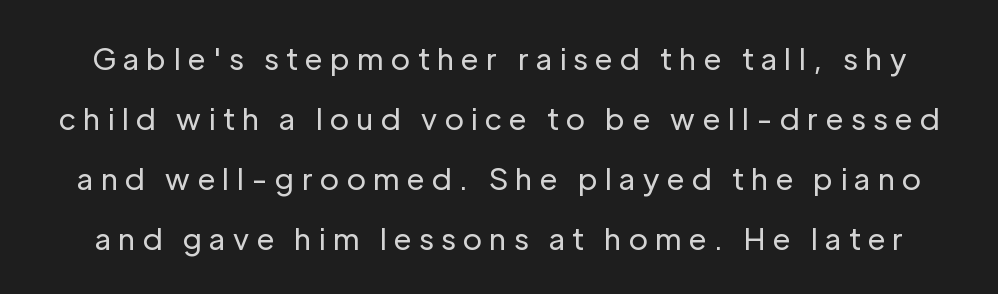
Q: Is the text bold? A: No.
Q: Is the text italic (slanted)? A: No, it is upright.
Q: Is the typeface a serif or a sans-serif typeface? A: Sans-serif.
Q: Is the text underlined? A: No.
Q: Is the spacing between letters normal or unusually wide? A: Unusually wide.
Q: Is the spacing between lines tight, normal or loose? A: Loose.
Q: Width (condensed, normal, or wide)? A: Normal.
Q: Stroke contrast? A: Low.
Q: x-height? A: Medium.
Q: Monospaced? A: No.
